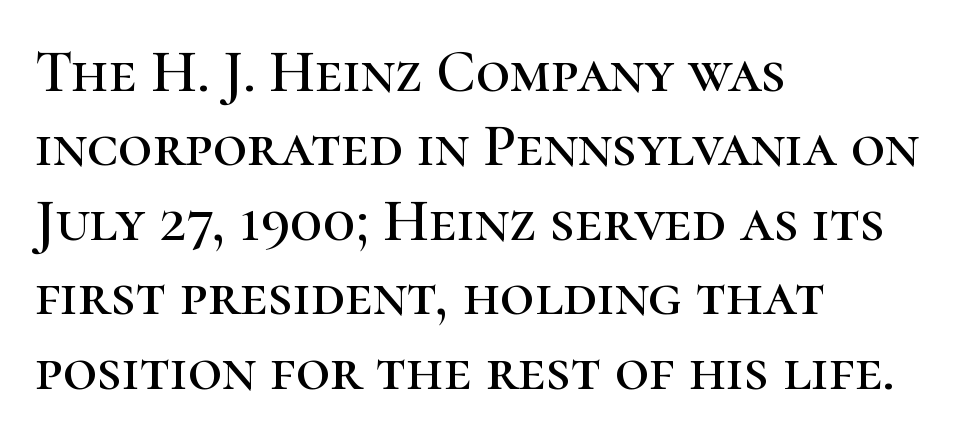
Q: Is the text italic (slanted)? A: No, it is upright.
Q: Is the typeface a serif or a sans-serif typeface? A: Serif.
Q: Is the text underlined? A: No.
Q: How is the paragraph aligned? A: Left-aligned.
Q: Is the spacing between letters normal or unusually wide? A: Normal.
Q: Width (condensed, normal, or wide)? A: Normal.
Q: Stroke contrast? A: High.
Q: x-height? A: Medium.
Q: Monospaced? A: No.
